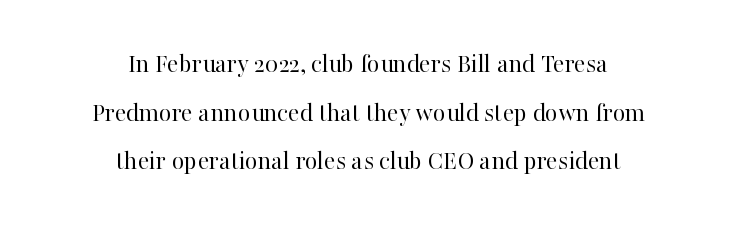
Q: Is the text bold? A: No.
Q: Is the text italic (slanted)? A: No, it is upright.
Q: Is the text underlined? A: No.
Q: How is the paragraph aligned? A: Centered.
Q: Is the spacing between letters normal or unusually wide? A: Normal.
